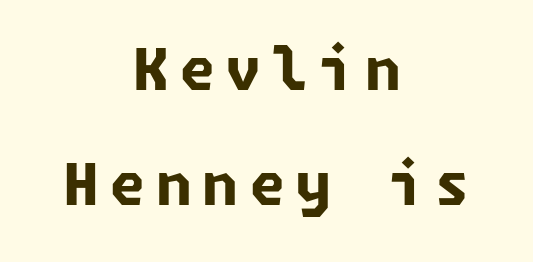
Q: Is the text bold? A: Yes.
Q: Is the typeface a serif or a sans-serif typeface? A: Sans-serif.
Q: Is the text underlined? A: No.
Q: How is the paragraph aligned? A: Centered.
Q: Is the spacing between lines tight, normal or loose? A: Loose.
Q: Width (condensed, normal, or wide)? A: Normal.
Q: Stroke contrast? A: Low.
Q: x-height? A: Medium.
